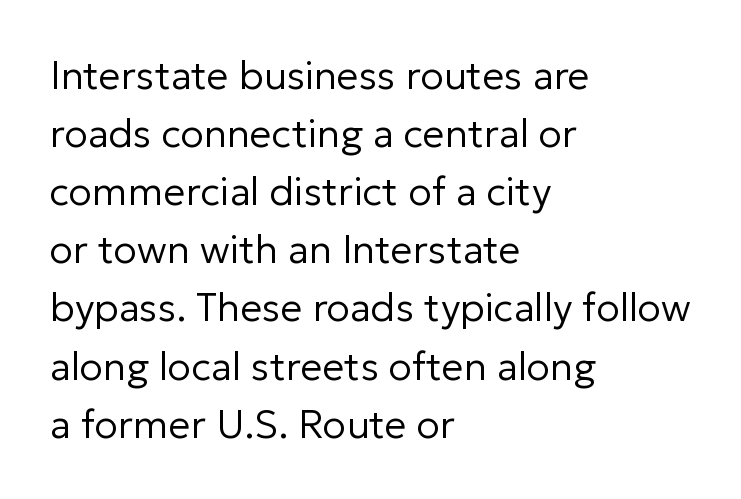
The image shows 39 px regular-weight sans-serif type, upright; set left-aligned, normal line spacing (1.49x), normal letter spacing, not underlined; low stroke contrast and a medium x-height.
